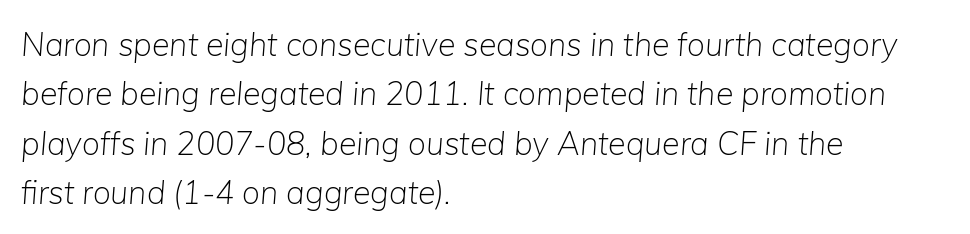
{"italic": "yes", "lean": "right", "slant_degrees": 5, "bold": "no", "weight": "light", "width": "normal", "stroke_contrast": "low", "x_height": "medium", "monospaced": "no", "underline": "no", "align": "left", "line_spacing": "normal", "line_spacing_ratio": 1.54, "letter_spacing": "normal", "letter_spacing_em": 0.0, "glyph_px": 32}
